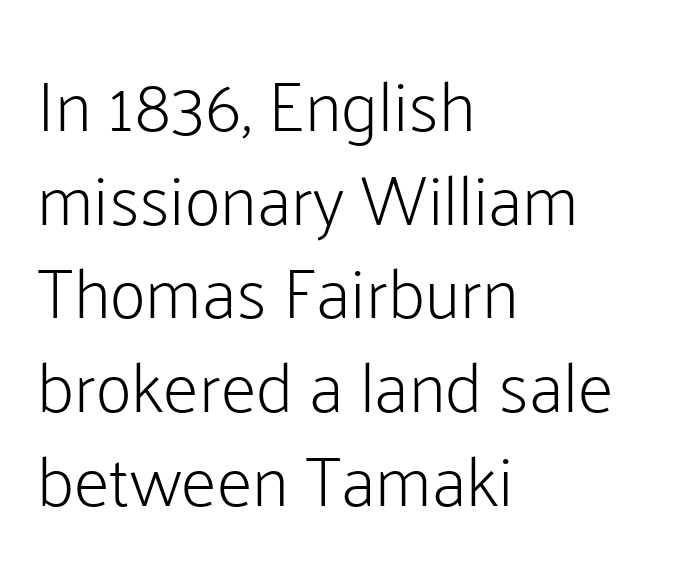
Classification — sans serif. If you drew a line through each stem, it would be perfectly vertical. Typeset ragged right — the left edge is the straight one. Underline: absent. Spacing between characters is what you'd get straight out of the box. Leading matches the norm, producing a regular column.
